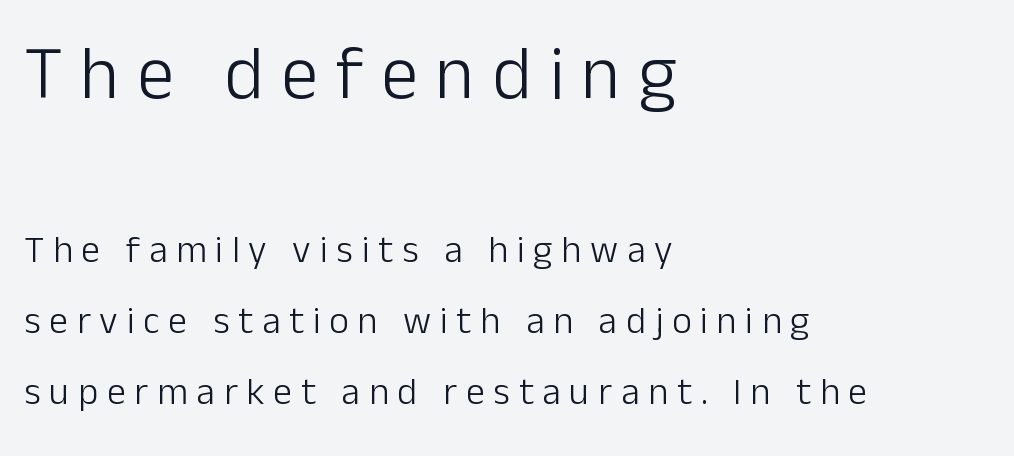
This rendering widens character spacing well past its baseline value. Caption: face not bold, strokes unweighted. No feet cap the strokes, marking this as sans-serif type. The paragraph has a hard left edge and a soft right edge. These lines are rendered in a variable-pitch font. Notice how the stems are strictly vertical — no italics here.
